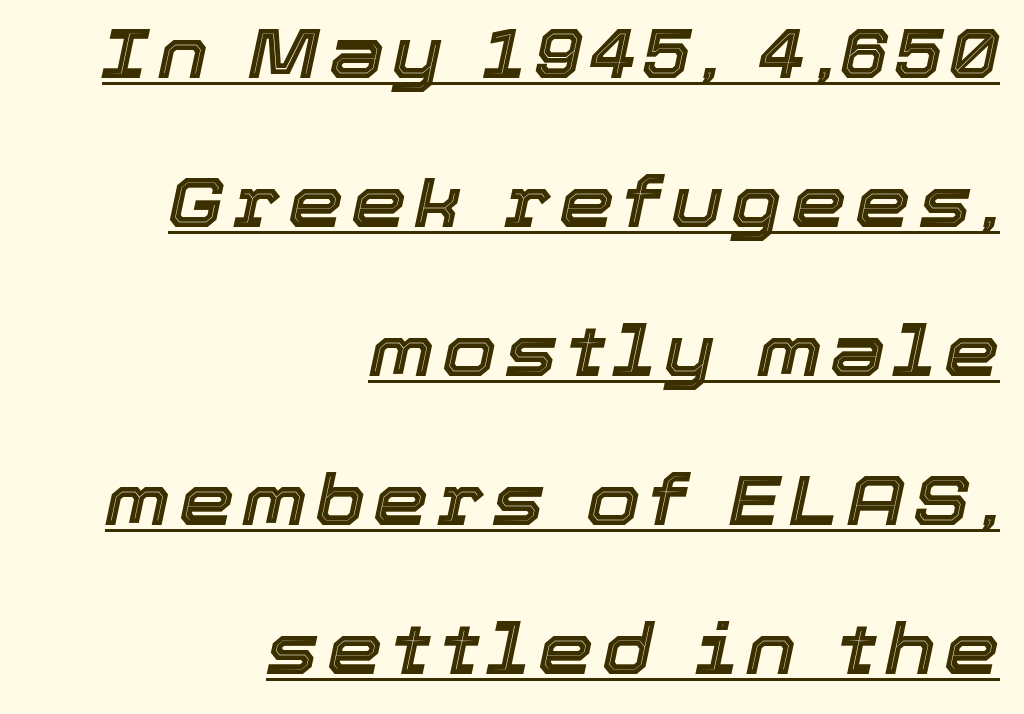
The image shows 70 px text type, italic (leaning right); set right-aligned, loose line spacing (2.13x), underlined; a medium x-height.
